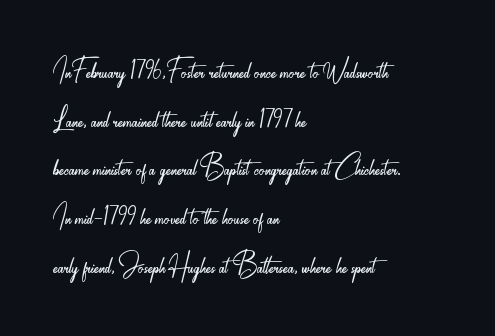
Think standard paragraph weight, or any step lighter than that. Just letters on the line, the space beneath them empty. Classification — sans serif. This sample keeps an unexceptional amount of space between lines. This rendering leaves character spacing at its baseline value.
